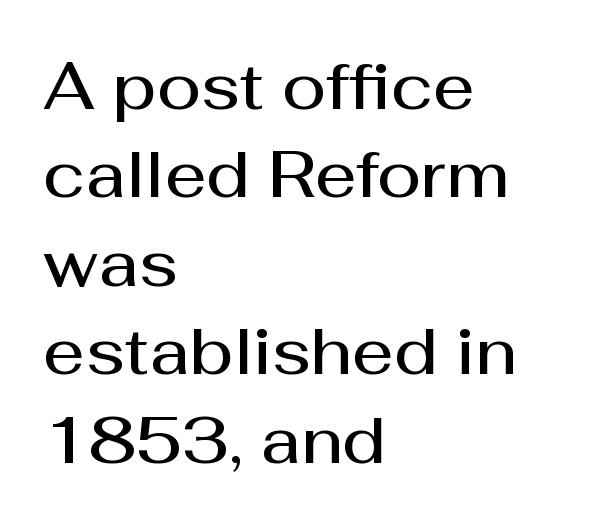
Q: Is the text bold? A: Semi-bold.
Q: Is the text italic (slanted)? A: No, it is upright.
Q: Is the typeface a serif or a sans-serif typeface? A: Sans-serif.
Q: Is the text underlined? A: No.
Q: How is the paragraph aligned? A: Left-aligned.
Q: Is the spacing between letters normal or unusually wide? A: Normal.
Q: Is the spacing between lines tight, normal or loose? A: Normal.
Q: Width (condensed, normal, or wide)? A: Normal.
Q: Stroke contrast? A: Medium.
Q: x-height? A: Medium.
Q: Monospaced? A: No.
